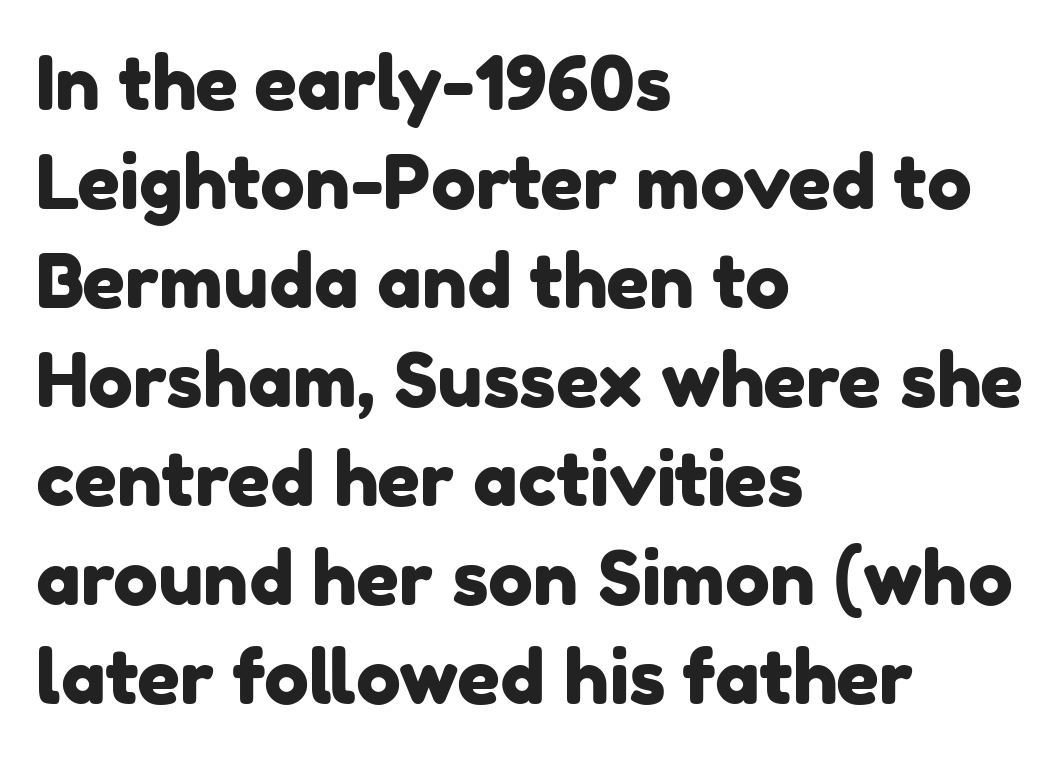
{"serif": "no", "width": "normal", "stroke_contrast": "low", "x_height": "medium", "monospaced": "no", "underline": "no", "align": "left", "line_spacing": "normal", "line_spacing_ratio": 1.32, "letter_spacing": "normal", "letter_spacing_em": 0.0, "glyph_px": 75}
